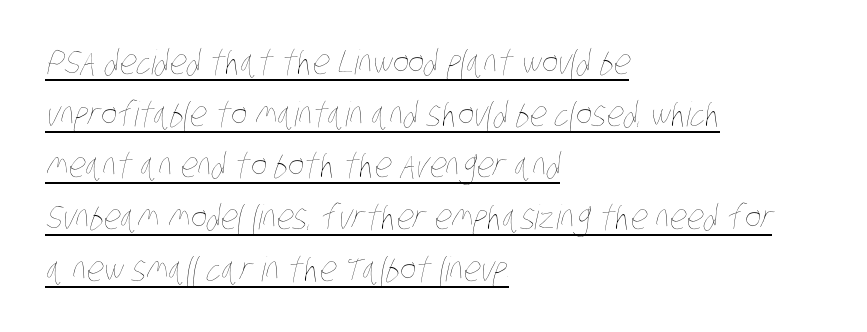
{"bold": "no", "weight": "thin", "width": "condensed", "stroke_contrast": "low", "x_height": "large", "monospaced": "no", "underline": "yes", "align": "left", "line_spacing": "normal", "line_spacing_ratio": 1.52, "letter_spacing": "normal", "letter_spacing_em": 0.0, "glyph_px": 34}
